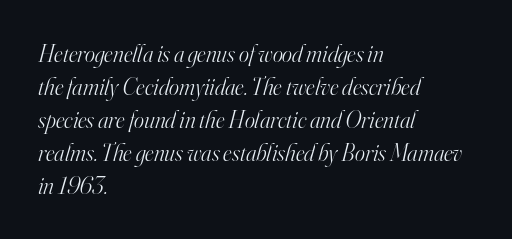
The glyphs are unaccompanied by any horizontal stroke below them. The paragraph shown leans on its left margin. If you measured baseline to baseline, you'd find a middling distance. A typesetter would mark this as italic. The passage shown has conventional tracking throughout.
